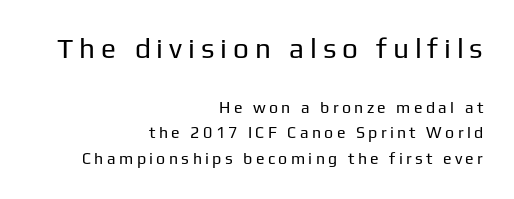
Varying glyph widths throughout — classic text-font behaviour. Observe the wide spacing: letters keep a clear distance from each other. Has an underline been added? It has not. Nope, not italic — everything's standing straight.
